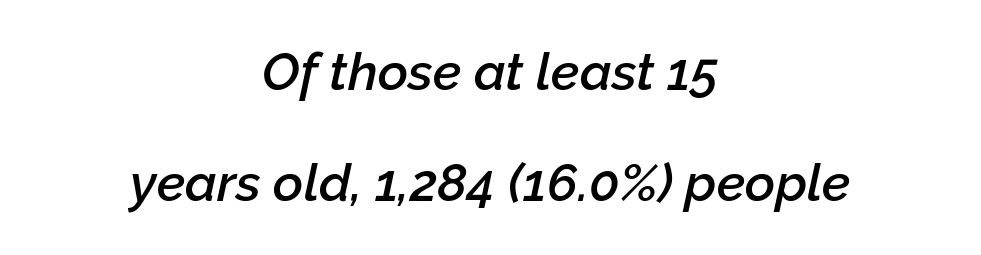
{"italic": "yes", "lean": "right", "slant_degrees": 12, "bold": "semi", "weight": "semibold", "width": "normal", "stroke_contrast": "low", "x_height": "medium", "monospaced": "no", "underline": "no", "align": "center", "line_spacing": "loose", "line_spacing_ratio": 2.13, "letter_spacing": "normal", "letter_spacing_em": 0.0, "glyph_px": 52}
